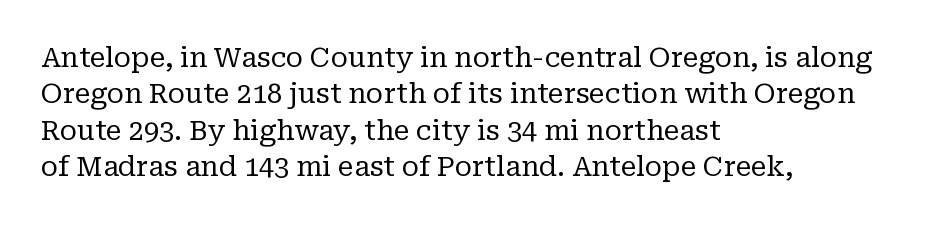
{"italic": "no", "bold": "no", "underline": "no", "align": "left", "line_spacing": "normal", "line_spacing_ratio": 1.35, "letter_spacing": "normal", "letter_spacing_em": 0.0, "glyph_px": 27}
